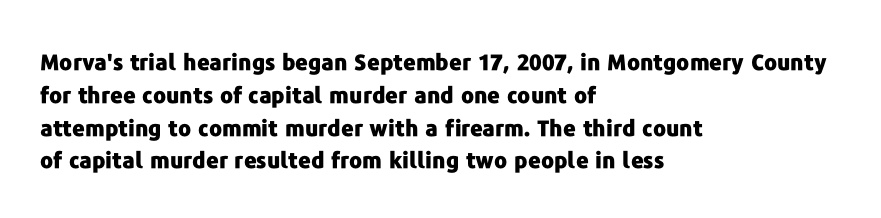
The image shows 22 px bold type, upright; set left-aligned, normal line spacing (1.49x), normal letter spacing, not underlined.
